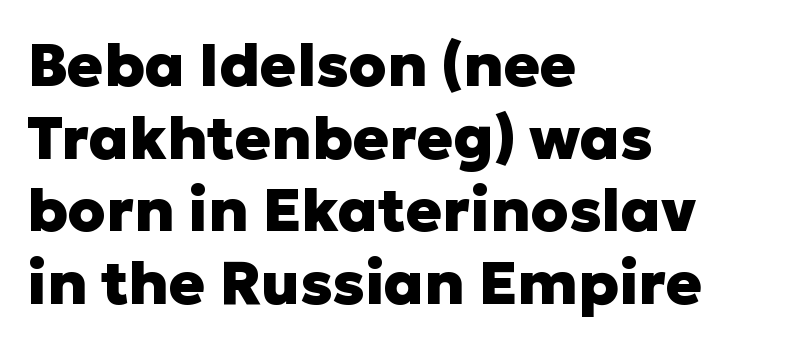
Q: Is the text bold? A: Yes.
Q: Is the text italic (slanted)? A: No, it is upright.
Q: Is the typeface a serif or a sans-serif typeface? A: Sans-serif.
Q: Is the text underlined? A: No.
Q: How is the paragraph aligned? A: Left-aligned.
Q: Is the spacing between letters normal or unusually wide? A: Normal.
Q: Width (condensed, normal, or wide)? A: Normal.
Q: Stroke contrast? A: Low.
Q: x-height? A: Medium.
Q: Monospaced? A: No.
